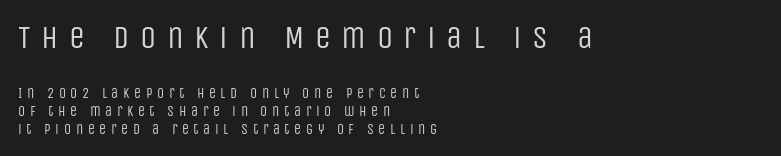
In CSS terms this would be text-align: left. Leading: standard. Characters remain perfectly vertical along every line. Large over small — that's the arrangement of the two blocks here. No letter is thick-stroked: the sample isn't bold.
